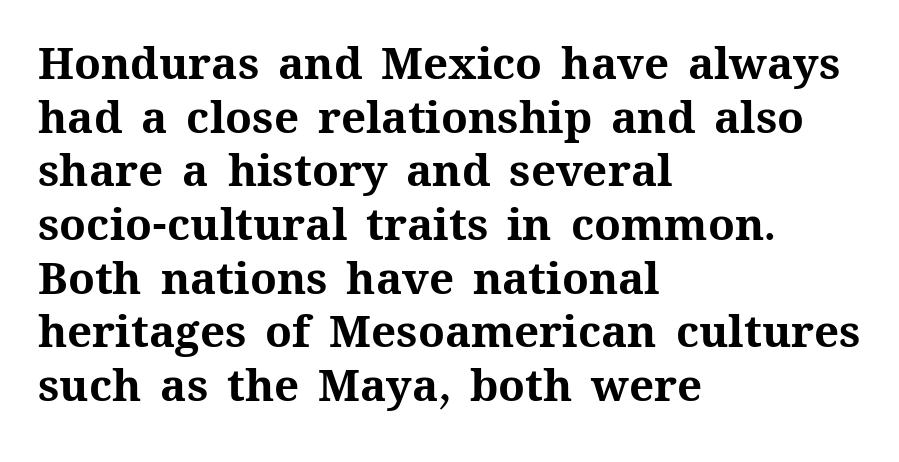
The image shows 44 px bold type, upright; set left-aligned, line spacing 1.22x, normal letter spacing, not underlined; medium stroke contrast and a medium x-height.
